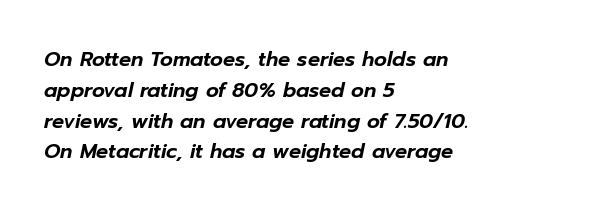
{"italic": "yes", "lean": "right", "slant_degrees": 12, "underline": "no", "align": "left", "line_spacing": "normal", "line_spacing_ratio": 1.54, "letter_spacing": "normal", "letter_spacing_em": 0.0, "glyph_px": 20}
